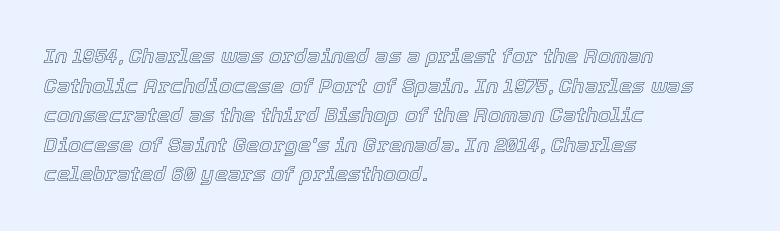
The image shows 21 px text type, italic (leaning right); set left-aligned, normal line spacing (1.41x), normal letter spacing, not underlined.
